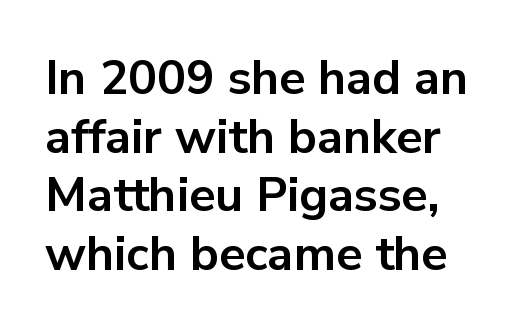
The zone under the glyphs is completely vacant. Varying glyph widths throughout — classic text-font behaviour. Tracking value appears to be zero — textbook default spacing. The glyphs in this specimen are sans serif. The typography opts for an upright posture over an oblique one. These lines carry a lot of weight — the face is fully bold.
